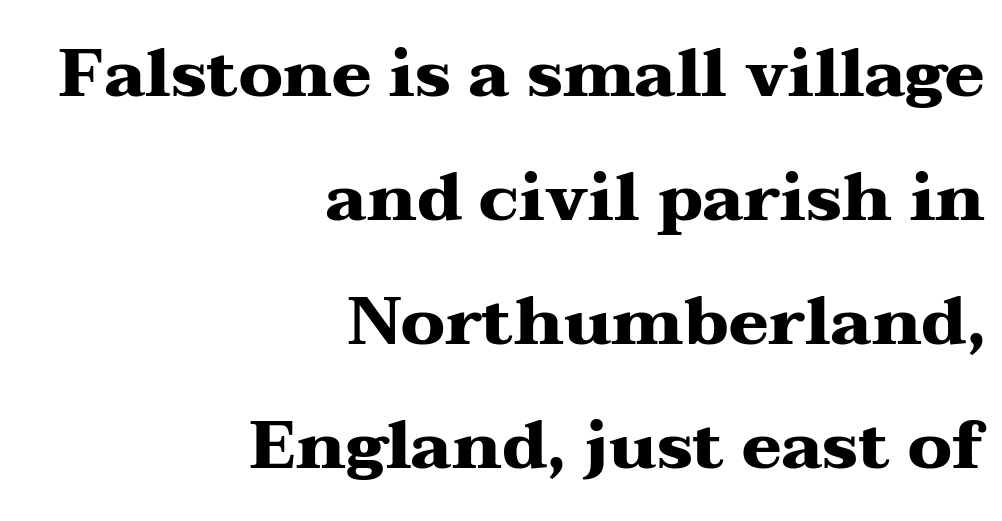
{"serif": "yes", "italic": "no", "bold": "yes", "weight": "heavy", "width": "wide", "stroke_contrast": "medium", "x_height": "medium", "monospaced": "no", "underline": "no", "align": "right", "line_spacing_ratio": 1.85, "letter_spacing": "normal", "letter_spacing_em": 0.0, "glyph_px": 67}
